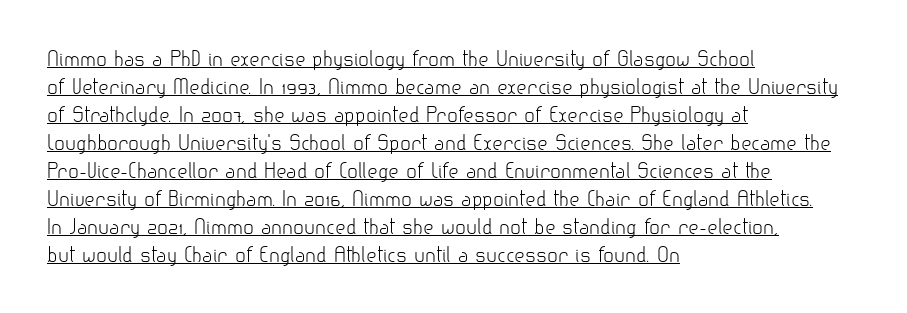
Standard letterfit; no display-style spreading of the glyphs. Tall strokes in this sample are plumb rather than angled. Glance below the letters and you will spot a drawn line. The lines sit at an ordinary, default distance from one another.
